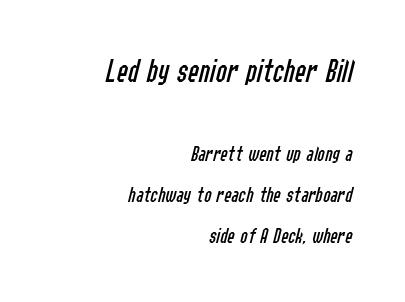
The image shows 33 px regular-weight, condensed type, italic (leaning right); set right-aligned, line spacing 1.87x, normal letter spacing, not underlined; the first (top) block is 1.5x larger; low stroke contrast and a medium x-height.
